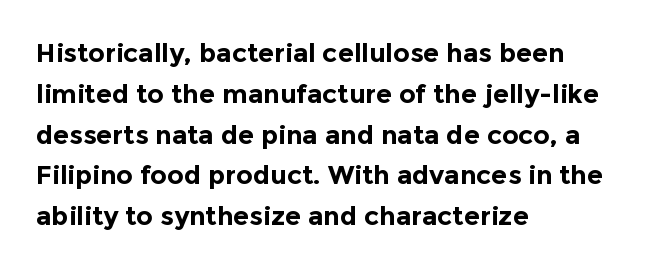
{"italic": "no", "bold": "yes", "underline": "no", "align": "left", "line_spacing": "normal", "line_spacing_ratio": 1.57, "letter_spacing": "normal", "letter_spacing_em": 0.0, "glyph_px": 26}
